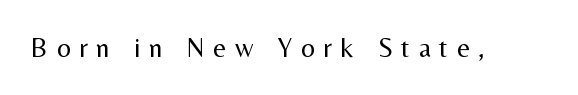
{"italic": "no", "bold": "no", "underline": "no", "letter_spacing": "wide", "letter_spacing_em": 0.32, "glyph_px": 27}
